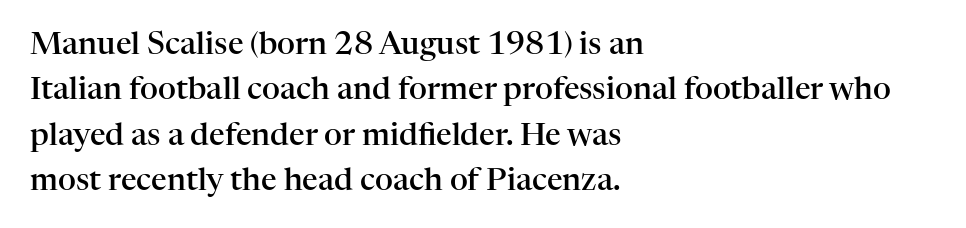
{"serif": "yes", "italic": "no", "bold": "semi", "weight": "semibold", "width": "normal", "stroke_contrast": "high", "x_height": "medium", "monospaced": "no", "underline": "no", "align": "left", "line_spacing": "normal", "line_spacing_ratio": 1.46, "letter_spacing": "normal", "letter_spacing_em": 0.0, "glyph_px": 31}
